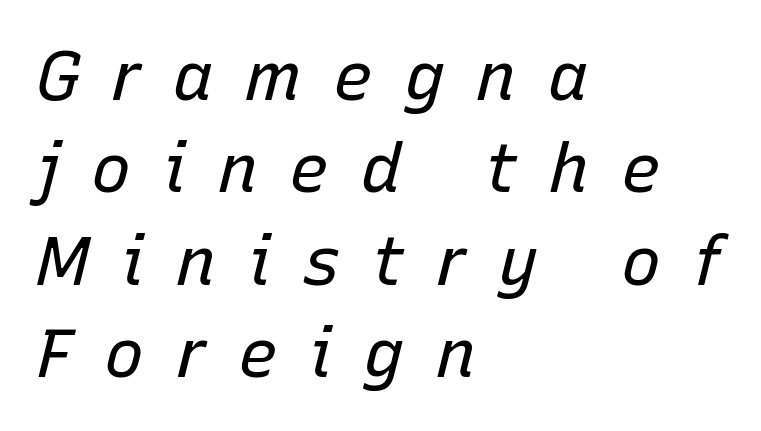
Q: Is the text bold? A: No.
Q: Is the text italic (slanted)? A: Yes, it leans right by about 15 degrees.
Q: Is the text underlined? A: No.
Q: How is the paragraph aligned? A: Left-aligned.
Q: Is the spacing between letters normal or unusually wide? A: Unusually wide.
Q: Is the spacing between lines tight, normal or loose? A: Normal.
Q: Width (condensed, normal, or wide)? A: Normal.
Q: Stroke contrast? A: Low.
Q: x-height? A: Medium.
Q: Monospaced? A: No.
